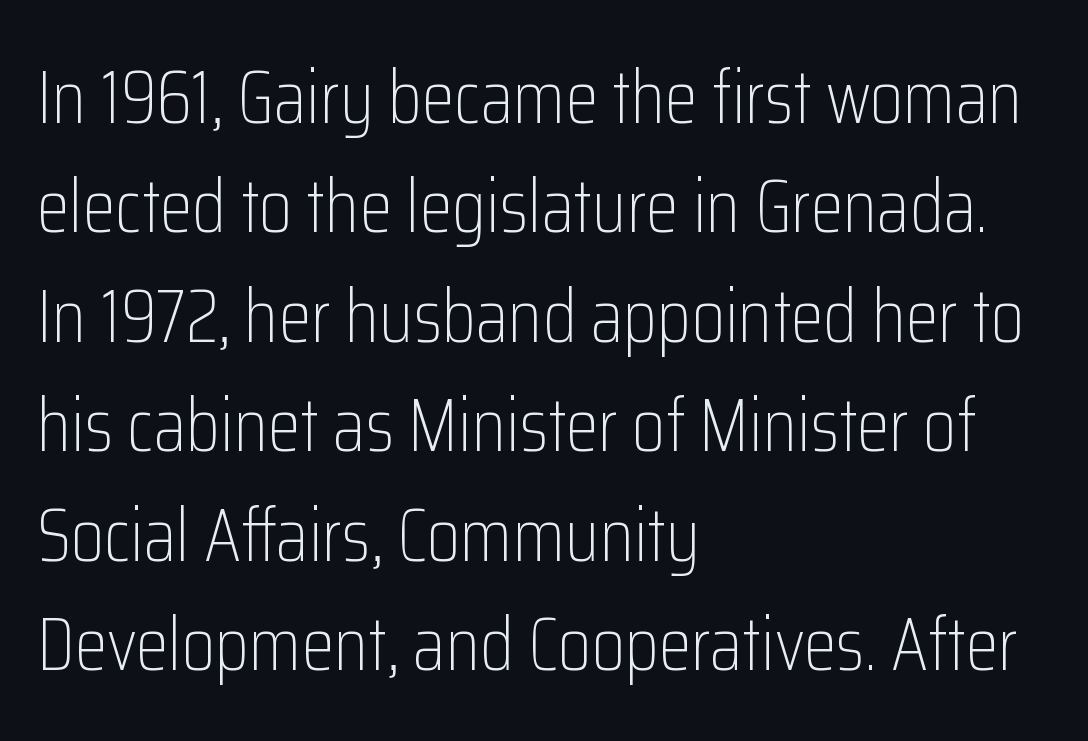
Vertically, the passage feels balanced, rows spaced as you'd expect. Each line starts at the same left margin while the right side varies. Rendered with straight, roman letterforms. Varying glyph widths throughout — classic text-font behaviour. Anything drawn beneath the words? Only blank space. These lines are composed in type without serifs.
